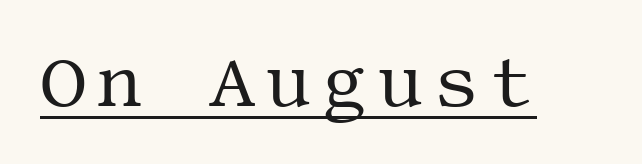
The image shows 73 px regular-weight serif type, upright; set underlined; medium stroke contrast and a large x-height.
